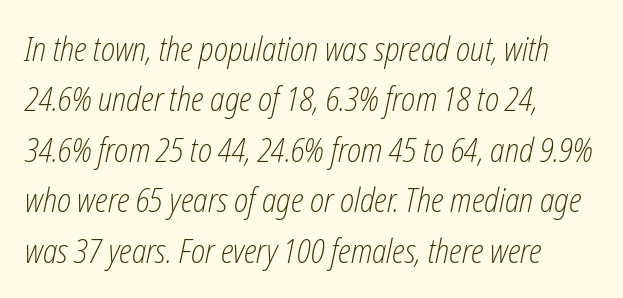
{"italic": "yes", "lean": "right", "slant_degrees": 12, "bold": "no", "weight": "light", "width": "condensed", "stroke_contrast": "low", "x_height": "medium", "monospaced": "no", "underline": "no", "align": "left", "line_spacing": "normal", "line_spacing_ratio": 1.53, "letter_spacing": "normal", "letter_spacing_em": 0.0, "glyph_px": 33}
